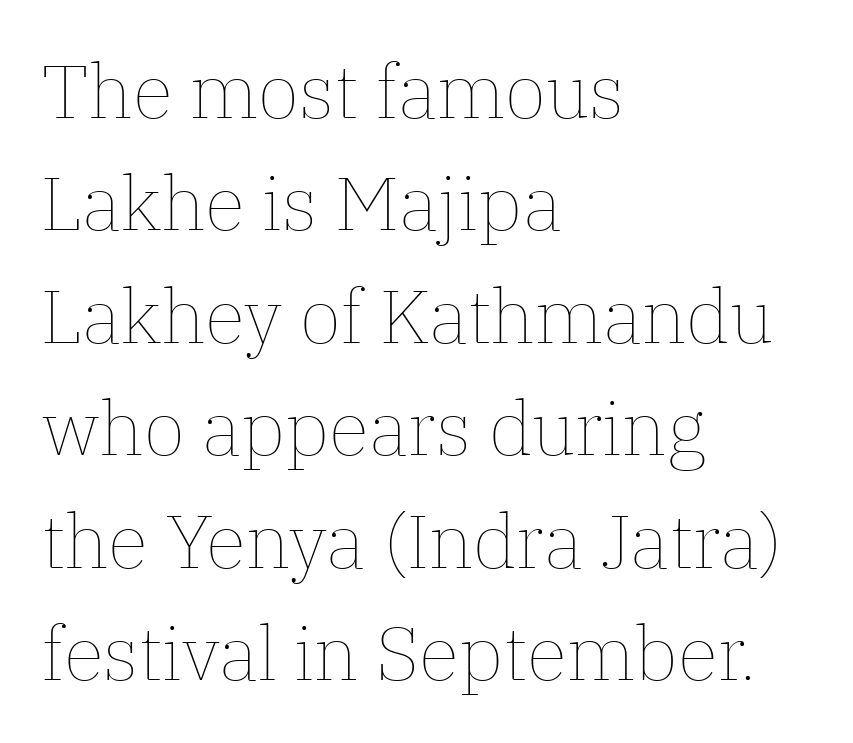
{"italic": "no", "bold": "no", "weight": "thin", "width": "normal", "stroke_contrast": "low", "x_height": "medium", "monospaced": "no", "underline": "no", "align": "left", "line_spacing": "normal", "line_spacing_ratio": 1.5, "letter_spacing": "normal", "letter_spacing_em": 0.0, "glyph_px": 75}
